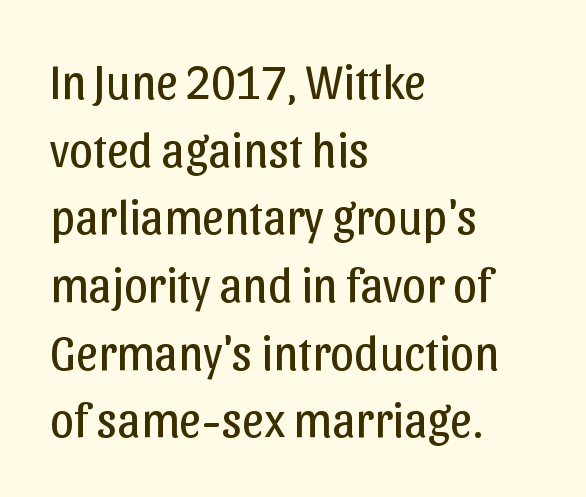
The image shows 48 px regular-weight sans-serif type, upright; set left-aligned, normal line spacing (1.41x), normal letter spacing, not underlined; low stroke contrast and a medium x-height.
